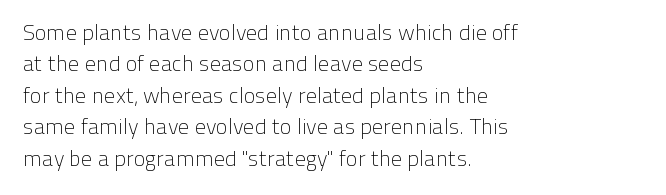
The image shows 22 px text type, upright; set left-aligned, normal line spacing (1.43x), normal letter spacing, not underlined.
